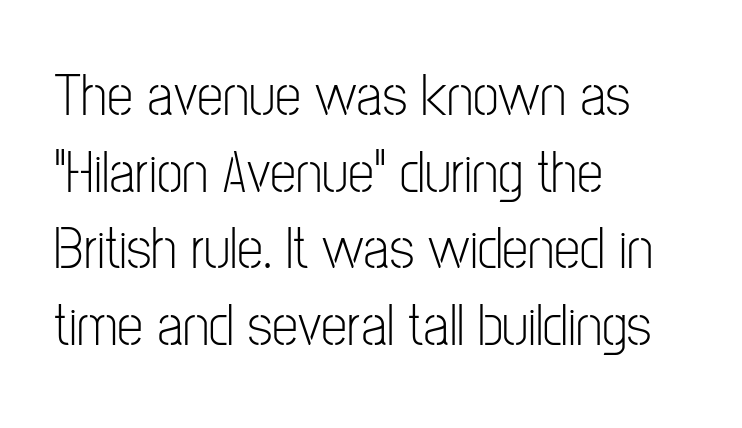
Q: Is the text bold? A: No.
Q: Is the text italic (slanted)? A: No, it is upright.
Q: Is the typeface a serif or a sans-serif typeface? A: Sans-serif.
Q: Is the text underlined? A: No.
Q: How is the paragraph aligned? A: Left-aligned.
Q: Is the spacing between letters normal or unusually wide? A: Normal.
Q: Is the spacing between lines tight, normal or loose? A: Normal.
Q: Width (condensed, normal, or wide)? A: Condensed.
Q: Stroke contrast? A: Low.
Q: x-height? A: Medium.
Q: Monospaced? A: No.
